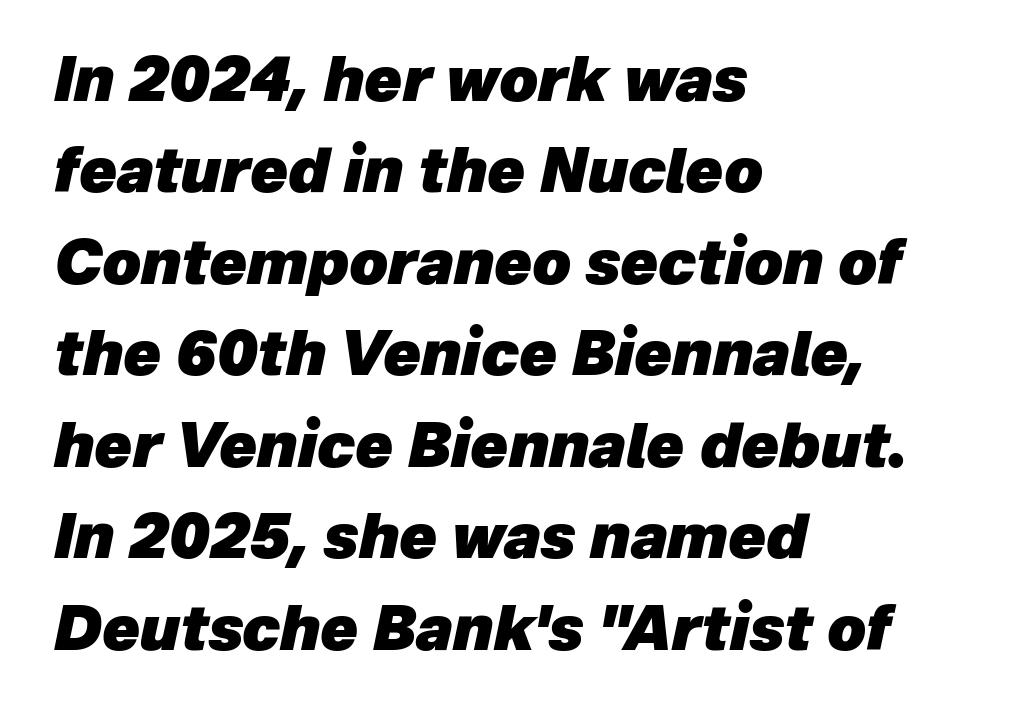
{"italic": "yes", "lean": "right", "slant_degrees": 12, "bold": "yes", "weight": "heavy", "width": "normal", "stroke_contrast": "low", "x_height": "medium", "monospaced": "no", "underline": "no", "align": "left", "line_spacing": "normal", "line_spacing_ratio": 1.5, "letter_spacing": "normal", "letter_spacing_em": 0.0, "glyph_px": 61}
